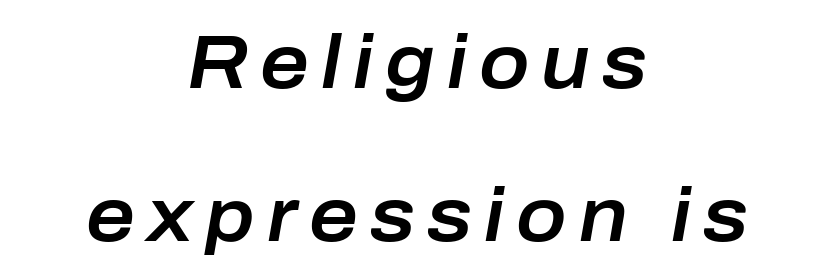
{"italic": "yes", "lean": "right", "slant_degrees": 10, "width": "normal", "stroke_contrast": "low", "x_height": "medium", "monospaced": "no", "underline": "no", "align": "center", "line_spacing": "loose", "line_spacing_ratio": 2.04, "glyph_px": 75}
